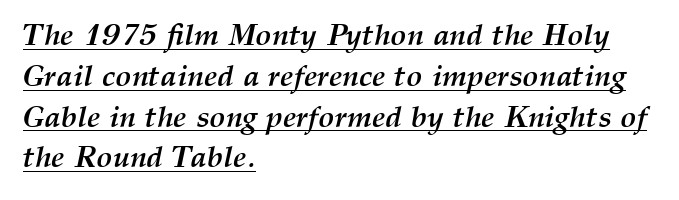
Underline: present. It's the slanting kind of type. How would I describe the line gaps? Plain and ordinary. I'd describe the lettering as bold — thick and assertive. Looks like regular typesetting: each glyph gets only the width it needs. Line starts are locked; line ends wander.
